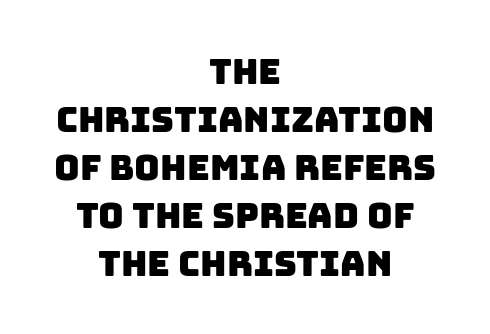
The image shows 35 px sans-serif type; set centered, normal line spacing (1.37x), normal letter spacing, not underlined; low stroke contrast and a large x-height.
